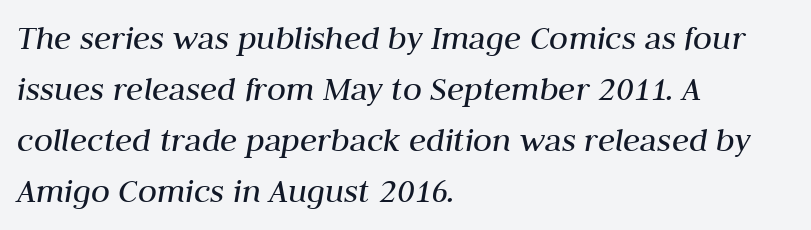
Every character sits at an angle, as italics do. Decoration check: the copy has no underline. Is this a fixed-width face? No — the glyphs have proportional, varying widths. A normal amount of white space separates one row of letters from the next. One-word summary of the alignment: left.
